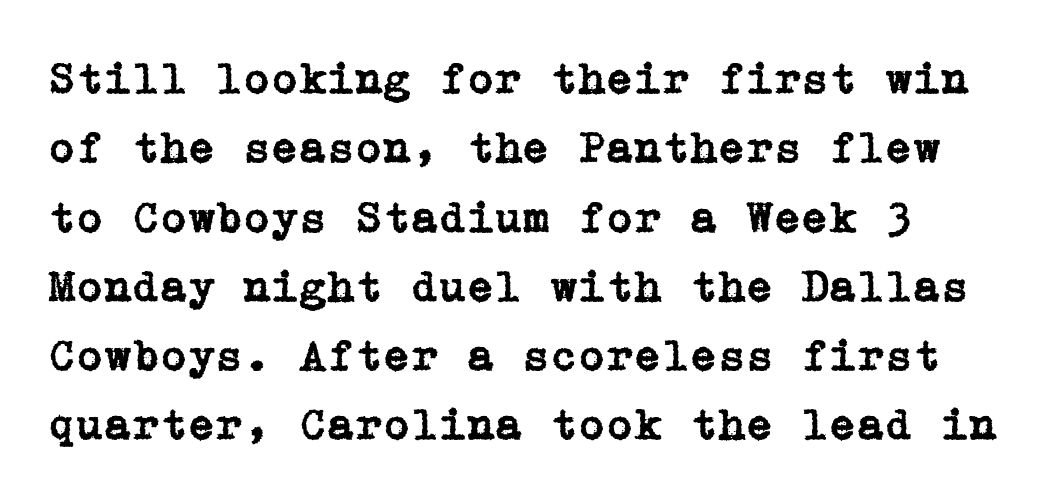
Visually the block forms a straight wall on the left and a jagged coastline on the right. The tracking reads as untouched default to a designer's eye. Line spacing here is normal. A typesetter would label this face a serif. A clean baseline with only descenders dipping below it.
